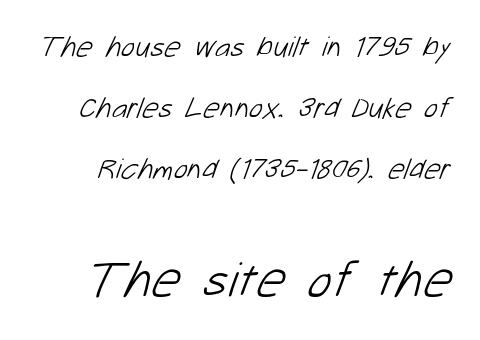
The image shows 51 px light sans-serif type; set loose line spacing (2.1x), normal letter spacing, not underlined; the second (bottom) block is 1.76x larger; low stroke contrast and a medium x-height.
